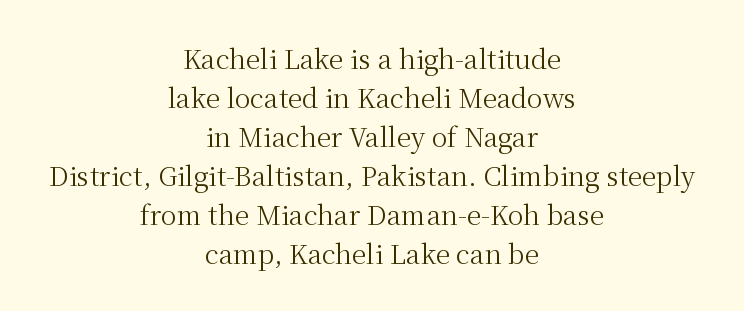
The image shows 26 px text type, upright; set centered, normal line spacing (1.5x), normal letter spacing, not underlined.
